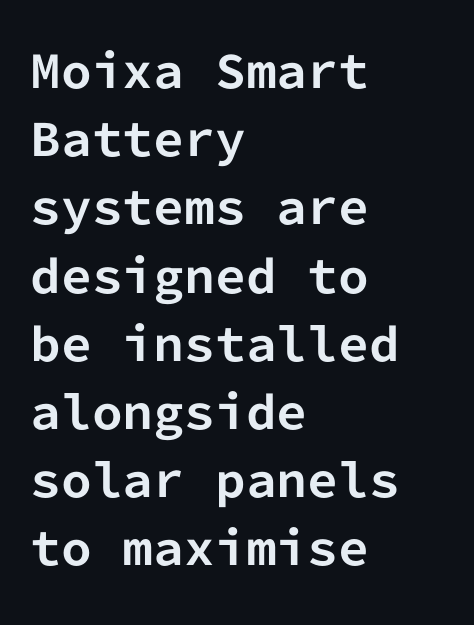
The image shows 44 px bold sans-serif type, upright, monospaced; set left-aligned, normal line spacing (1.55x), normal letter spacing, not underlined; low stroke contrast and a medium x-height.
